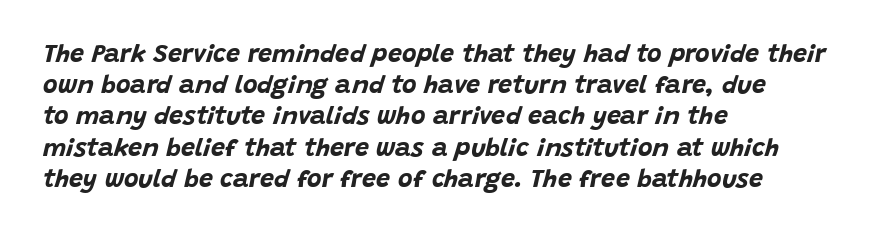
Q: Is the text bold? A: Yes.
Q: Is the text italic (slanted)? A: Yes, it leans right by about 15 degrees.
Q: Is the text underlined? A: No.
Q: How is the paragraph aligned? A: Left-aligned.
Q: Is the spacing between letters normal or unusually wide? A: Normal.
Q: Is the spacing between lines tight, normal or loose? A: Normal.
